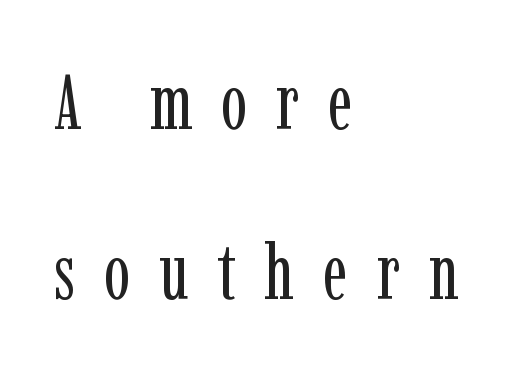
Someone cranked the tracking dial way up on this one. Check where the strokes stop: tiny serifs finish them off. What's the leading like? Stretched, with rows far apart. Decoration check: the copy has no underline. Visually the block forms a straight wall on the left and a jagged coastline on the right.
